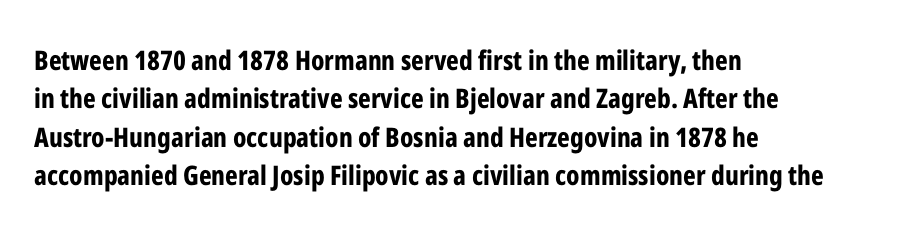
Q: Is the text bold? A: Yes.
Q: Is the text italic (slanted)? A: No, it is upright.
Q: Is the text underlined? A: No.
Q: How is the paragraph aligned? A: Left-aligned.
Q: Is the spacing between letters normal or unusually wide? A: Normal.
Q: Is the spacing between lines tight, normal or loose? A: Normal.
